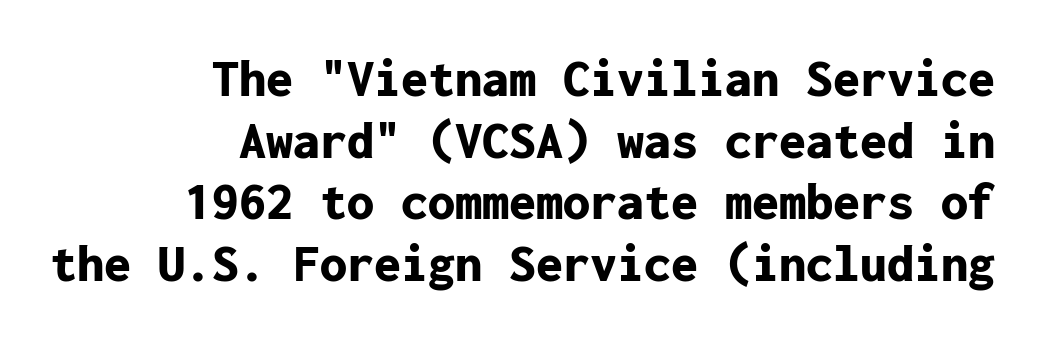
Q: Is the text bold? A: Yes.
Q: Is the text italic (slanted)? A: No, it is upright.
Q: Is the typeface a serif or a sans-serif typeface? A: Sans-serif.
Q: Is the text underlined? A: No.
Q: How is the paragraph aligned? A: Right-aligned.
Q: Is the spacing between letters normal or unusually wide? A: Normal.
Q: Is the spacing between lines tight, normal or loose? A: Tight.
Q: Width (condensed, normal, or wide)? A: Normal.
Q: Stroke contrast? A: Low.
Q: x-height? A: Medium.
Q: Monospaced? A: Yes.
